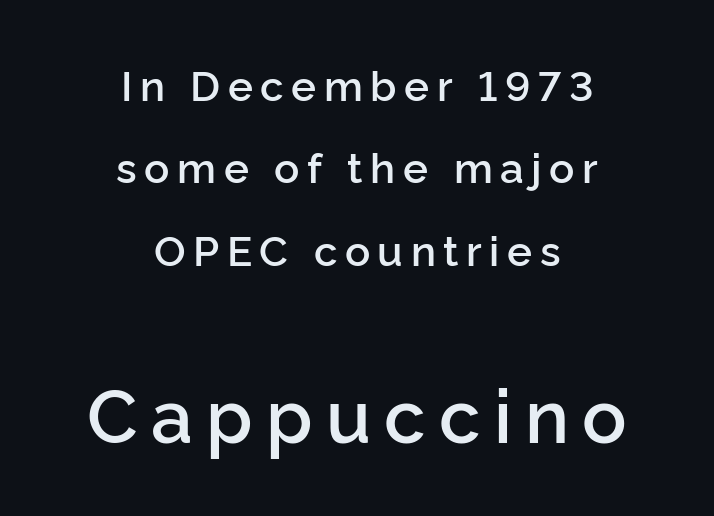
The image shows 74 px semibold sans-serif type, upright; set centered, loose line spacing (1.96x), not underlined; the second (bottom) block is 1.76x larger; low stroke contrast and a medium x-height.
